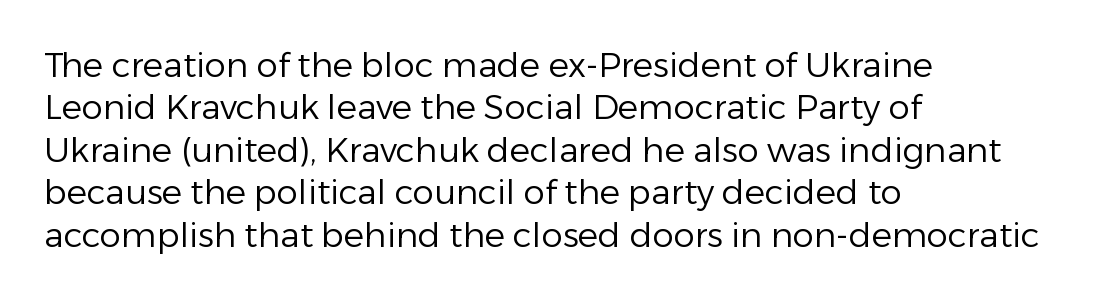
The image shows 34 px regular-weight sans-serif type, upright; set left-aligned, normal line spacing (1.25x), normal letter spacing, not underlined; low stroke contrast and a medium x-height.
